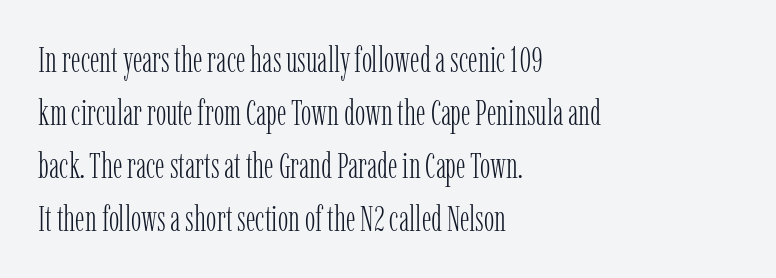
The typesetting does not lean heavy: it is not bold. Glance below the letters and you will spot only blank space. The rendering anchors every line to the left-hand side. In terms of letterform style, serifs are clearly present. Between one letter and the next there's only the usual sliver of space. Successive baselines arrive at the customary interval.
